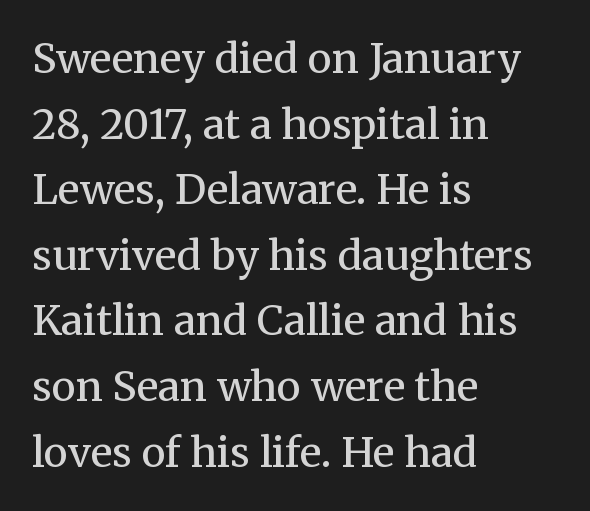
The rag falls on the right side of this text block. The glyphs are unaccompanied by any horizontal stroke below them. Are there feet on the stems? There are — it's a serif. The specimen reads as upright at a glance. The passage shown is typed in a proportional face where columns would drift.
